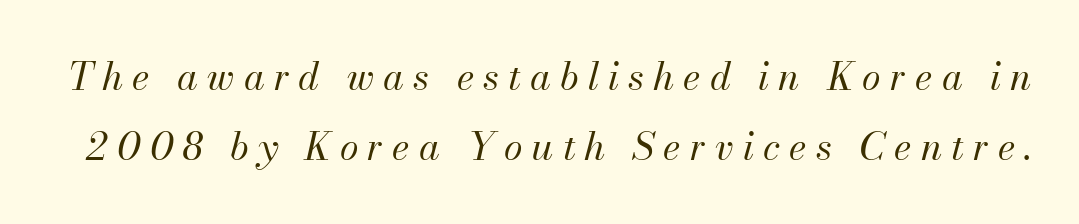
Summary of weight: not heavy and not bold. The foot of each line stays bare and open. Proportional: the letters do not fall into vertical columns. Honestly, the letter spacing is so wide it's the main thing you notice. When letters slant like this, we call the style italic.
